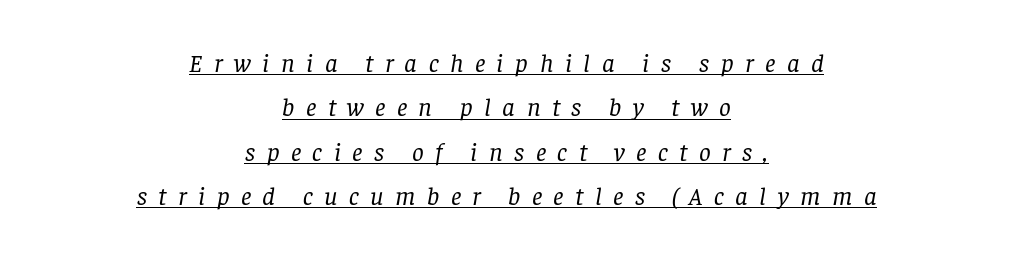
Which margin do the lines hug? Neither — every line sits in the middle. The passage shown leans; its letterforms are oblique. The letters look calm and open, with moderate or lighter stems. The rendering uses the underline text-decoration. Is the letter spacing exaggerated? Yes — the characters are pushed far apart.
